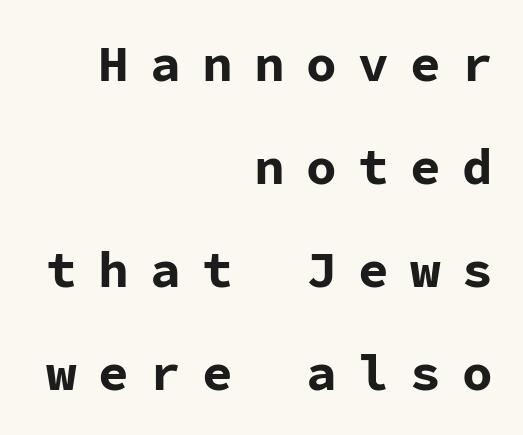
Q: Is the text bold? A: Yes.
Q: Is the text italic (slanted)? A: No, it is upright.
Q: Is the typeface a serif or a sans-serif typeface? A: Sans-serif.
Q: Is the text underlined? A: No.
Q: How is the paragraph aligned? A: Right-aligned.
Q: Is the spacing between letters normal or unusually wide? A: Unusually wide.
Q: Is the spacing between lines tight, normal or loose? A: Loose.
Q: Width (condensed, normal, or wide)? A: Normal.
Q: Stroke contrast? A: Low.
Q: x-height? A: Medium.
Q: Monospaced? A: Yes.
